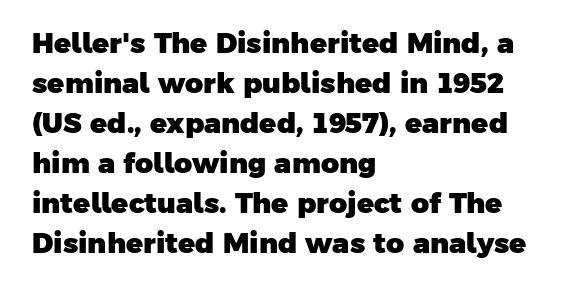
{"serif": "no", "bold": "yes", "weight": "heavy", "width": "normal", "stroke_contrast": "low", "x_height": "medium", "monospaced": "no", "underline": "no", "align": "left", "line_spacing": "normal", "line_spacing_ratio": 1.43, "letter_spacing": "normal", "letter_spacing_em": 0.0, "glyph_px": 28}
